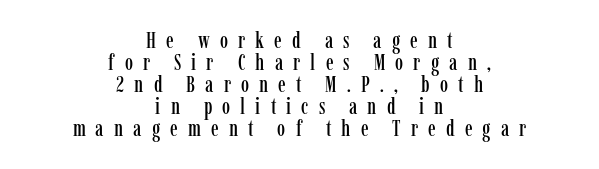
The letters stand straight up with perfectly vertical stems. This sample trades vertical openness for compactness between lines. The typesetter chose a symmetrical, centered arrangement here. Underlining? Definitely not there. The line texture is sparse and dotted thanks to wide tracking.
